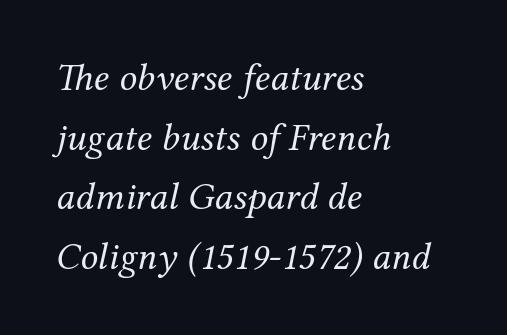
Students, note that the glyphs here touch the page at normal intervals. No letter is thick-stroked: the sample isn't bold. If you drew a ruler down the left edge, every line would touch it. What's the leading like? Ordinary, nothing unusual. There's an unmistakable incline to the writing here. The space beneath each line is pristine and unruled.
